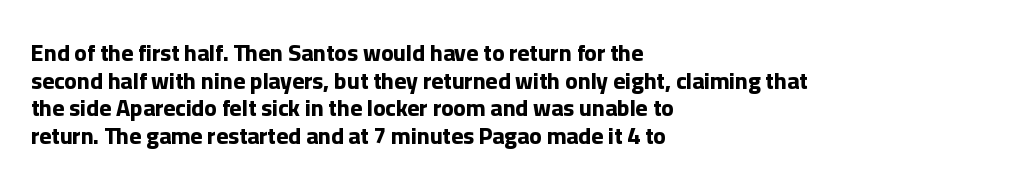
{"italic": "no", "bold": "yes", "underline": "no", "align": "left", "line_spacing_ratio": 1.2, "letter_spacing": "normal", "letter_spacing_em": 0.0, "glyph_px": 23}
